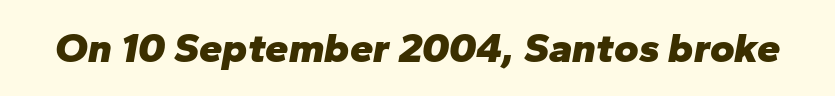
Q: Is the text bold? A: Yes.
Q: Is the text italic (slanted)? A: Yes, it leans right by about 10 degrees.
Q: Is the text underlined? A: No.
Q: Is the spacing between letters normal or unusually wide? A: Normal.
Q: Width (condensed, normal, or wide)? A: Normal.
Q: Stroke contrast? A: Low.
Q: x-height? A: Medium.
Q: Monospaced? A: No.
